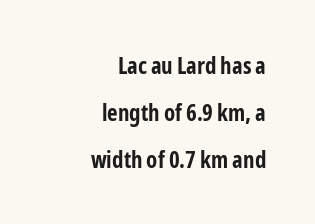
{"italic": "no", "bold": "yes", "underline": "no", "align": "right", "line_spacing": "loose", "line_spacing_ratio": 2.04, "letter_spacing": "normal", "letter_spacing_em": 0.0, "glyph_px": 23}
